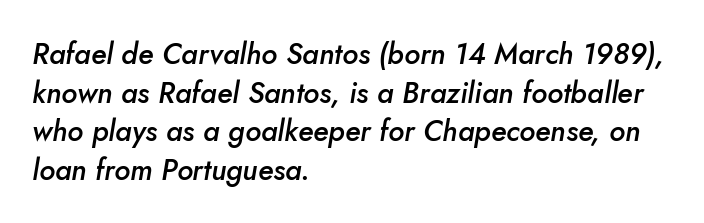
{"italic": "yes", "lean": "right", "slant_degrees": 5, "bold": "semi", "weight": "semibold", "width": "normal", "stroke_contrast": "low", "x_height": "small", "monospaced": "no", "underline": "no", "align": "left", "line_spacing": "normal", "line_spacing_ratio": 1.33, "letter_spacing": "normal", "letter_spacing_em": 0.0, "glyph_px": 29}
